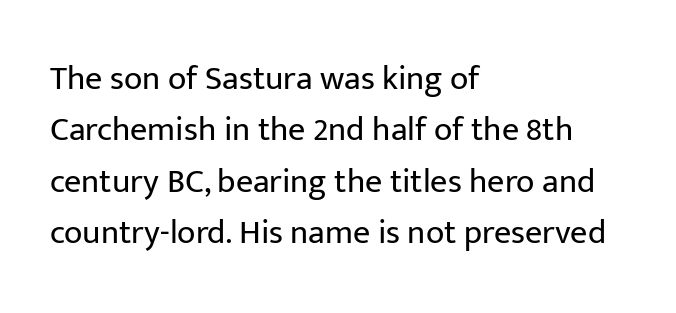
Students, observe: this is what conventionally led text looks like. Underline: absent. Each letter keeps its own natural width here, so spacing adapts to shape. The letterforms sit at book weight or below. Characters follow at the spacing the type designer built in.
